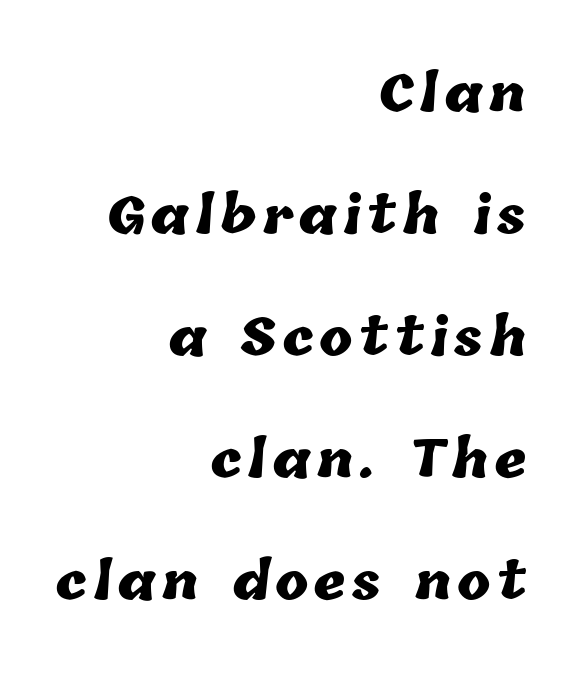
Plenty of ink on the page — the face is bold. Interline gaps are noticeably wide in this sample. All the whitespace from short lines collects on the left. Varying glyph widths throughout — classic text-font behaviour. Anything drawn beneath the words? Only blank space.
